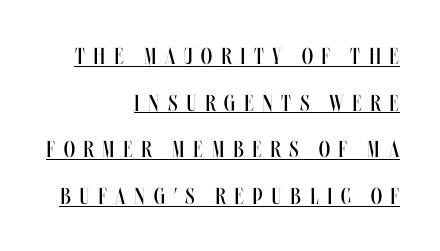
The image shows 23 px text type, upright; set right-aligned, loose line spacing (2.03x), unusually wide letter spacing (+0.37 em), underlined.
